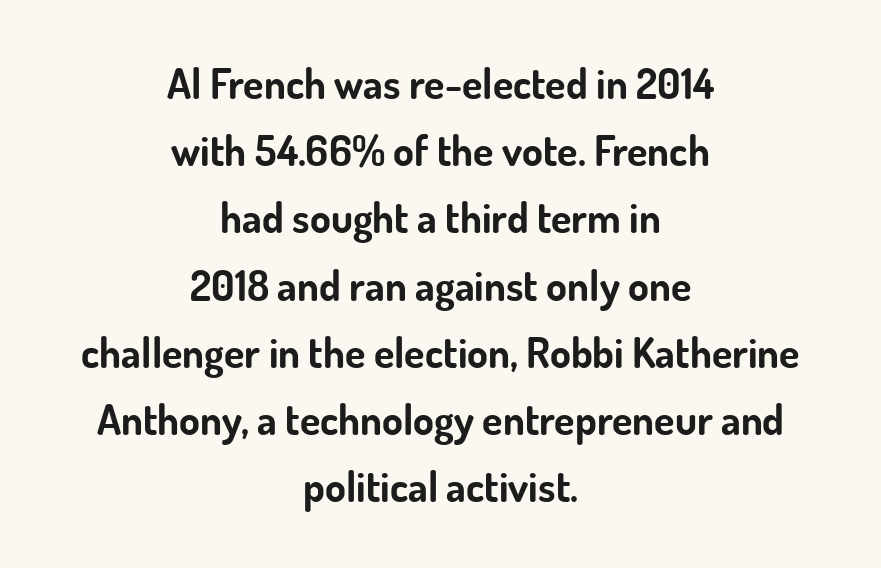
You could call the tracking neutral — neither tight nor loose. A clean baseline with only descenders dipping below it. Font category for this specimen: sans-serif. The letters advance in unequal steps, a hallmark of proportional type. Reading down the column, the eye jumps a familiar distance to each next line. No italicization has been applied; the sample stays upright.
